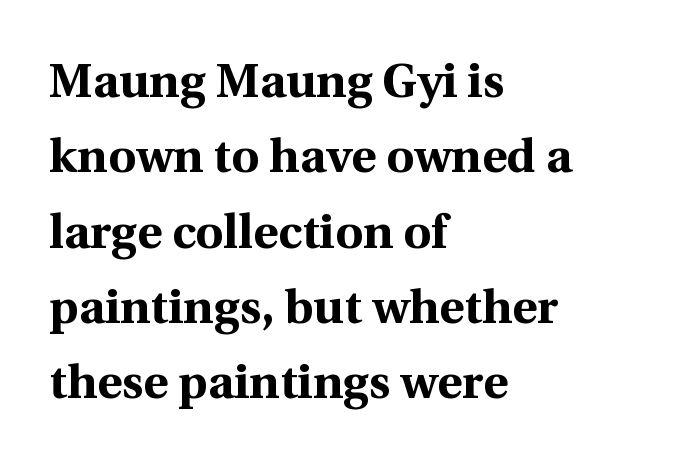
Honestly, the row spacing looks completely unremarkable. The letters advance in unequal steps, a hallmark of proportional type. The area under the type is left untouched. This rendering leaves character spacing at its baseline value. Teacher's note: observe the even left margin — that is flush-left alignment.
